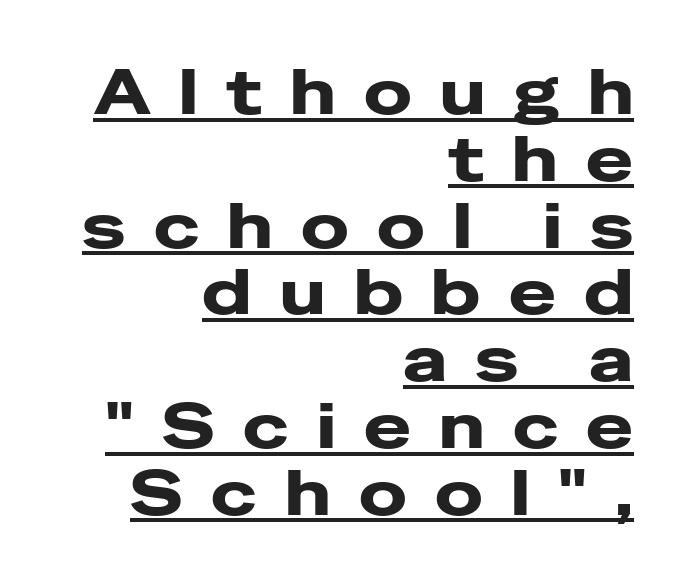
The rendering uses natural spacing where letterforms have individual widths. Do the letters lean? They stand straight. Right-aligned paragraph, ragged on the left. What stands out about the letter spacing? Its width — letters are far apart.
